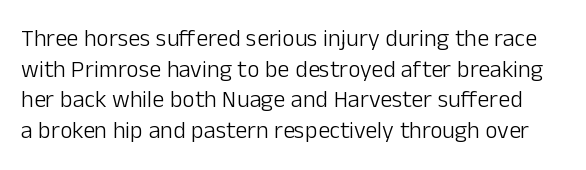
The image shows 24 px text type, upright; set normal line spacing (1.28x), normal letter spacing, not underlined.
